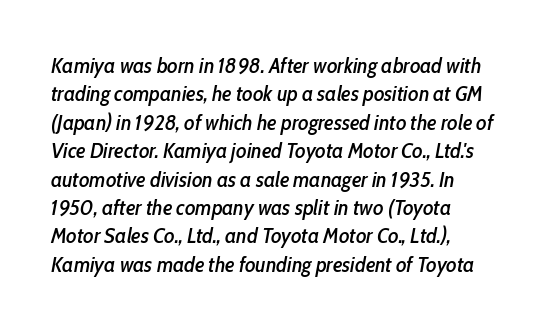
The gaps between neighbouring characters are ordinary and unremarkable. The space directly below the letters is spotless. The text carries the slant typical of an italic or oblique font. This block has exactly the height ordinary leading produces. The rag falls on the right side of this text block.
